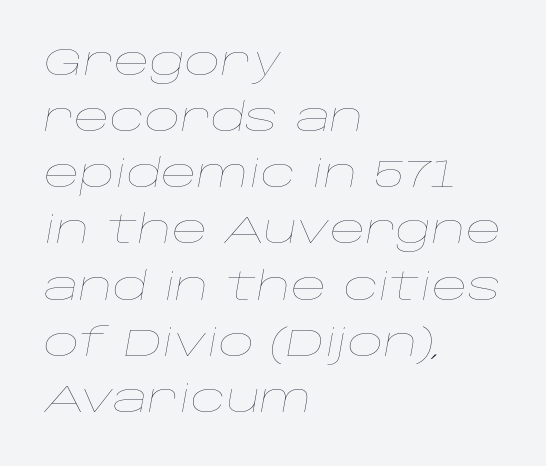
Q: Is the text bold? A: No.
Q: Is the text italic (slanted)? A: Yes, it leans right by about 10 degrees.
Q: Is the text underlined? A: No.
Q: How is the paragraph aligned? A: Left-aligned.
Q: Is the spacing between letters normal or unusually wide? A: Normal.
Q: Is the spacing between lines tight, normal or loose? A: Normal.
Q: Width (condensed, normal, or wide)? A: Wide.
Q: Stroke contrast? A: Low.
Q: x-height? A: Large.
Q: Monospaced? A: No.
